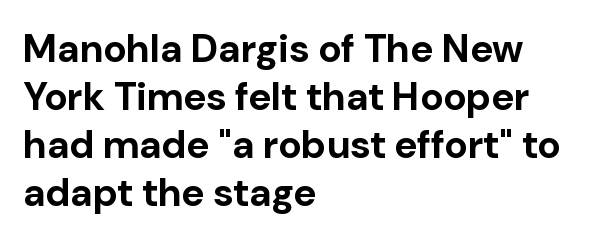
{"serif": "no", "italic": "no", "bold": "yes", "weight": "bold", "width": "normal", "stroke_contrast": "low", "x_height": "medium", "monospaced": "no", "underline": "no", "align": "left", "line_spacing_ratio": 1.23, "letter_spacing": "normal", "letter_spacing_em": 0.0, "glyph_px": 39}
